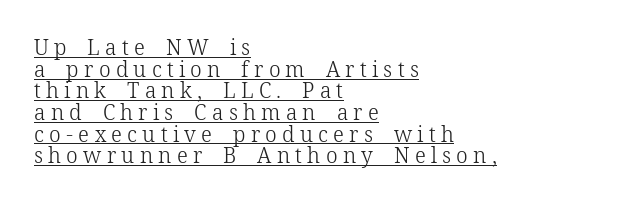
Q: Is the text bold? A: No.
Q: Is the text italic (slanted)? A: No, it is upright.
Q: Is the text underlined? A: Yes.
Q: How is the paragraph aligned? A: Left-aligned.
Q: Is the spacing between letters normal or unusually wide? A: Unusually wide.
Q: Is the spacing between lines tight, normal or loose? A: Tight.
